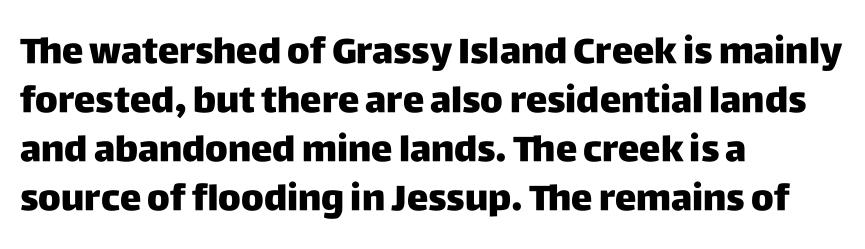
{"serif": "no", "italic": "no", "width": "normal", "stroke_contrast": "low", "x_height": "large", "monospaced": "no", "underline": "no", "align": "left", "line_spacing": "normal", "line_spacing_ratio": 1.36, "letter_spacing": "normal", "letter_spacing_em": 0.0, "glyph_px": 36}
